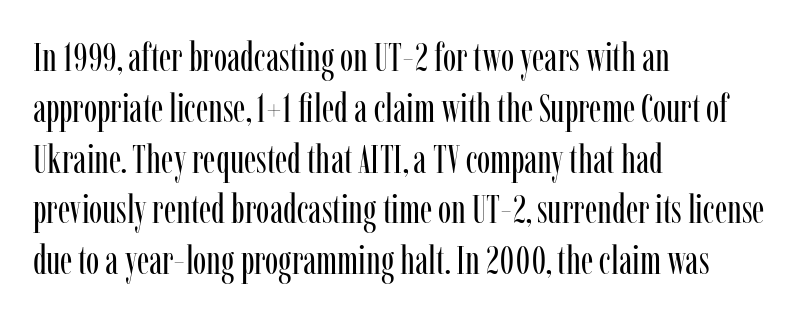
The image shows 40 px regular-weight, condensed serif type, upright; set left-aligned, normal line spacing (1.27x), normal letter spacing, not underlined; low stroke contrast and a medium x-height.
